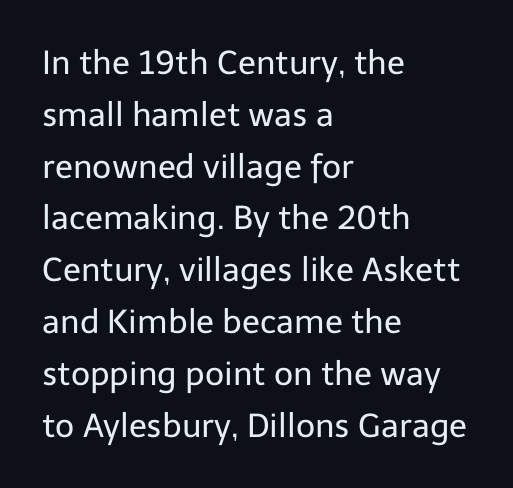
{"serif": "no", "italic": "no", "bold": "no", "weight": "regular", "width": "normal", "stroke_contrast": "low", "x_height": "medium", "monospaced": "no", "underline": "no", "align": "left", "line_spacing": "normal", "line_spacing_ratio": 1.57, "letter_spacing": "normal", "letter_spacing_em": 0.0, "glyph_px": 33}
